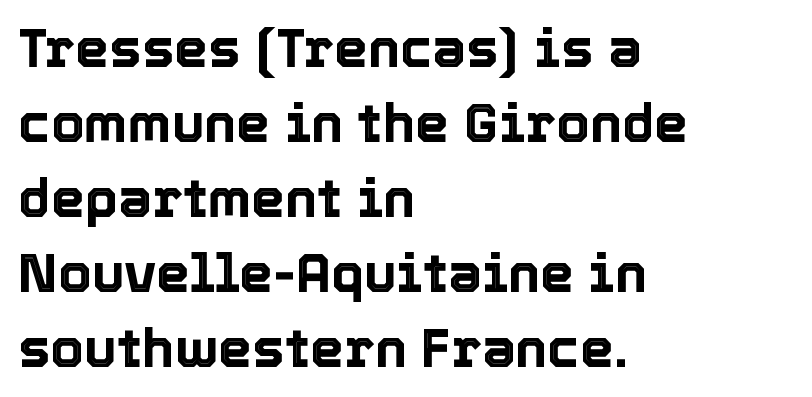
The image shows 54 px text type, upright; set left-aligned, normal line spacing (1.39x), normal letter spacing, not underlined; a medium x-height.
